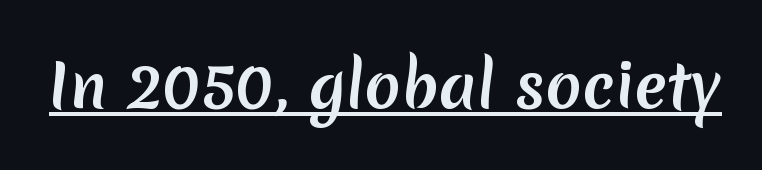
Q: Is the text bold? A: Yes.
Q: Is the typeface a serif or a sans-serif typeface? A: Sans-serif.
Q: Is the text underlined? A: Yes.
Q: Is the spacing between letters normal or unusually wide? A: Normal.
Q: Width (condensed, normal, or wide)? A: Normal.
Q: Stroke contrast? A: Low.
Q: x-height? A: Medium.
Q: Monospaced? A: No.
